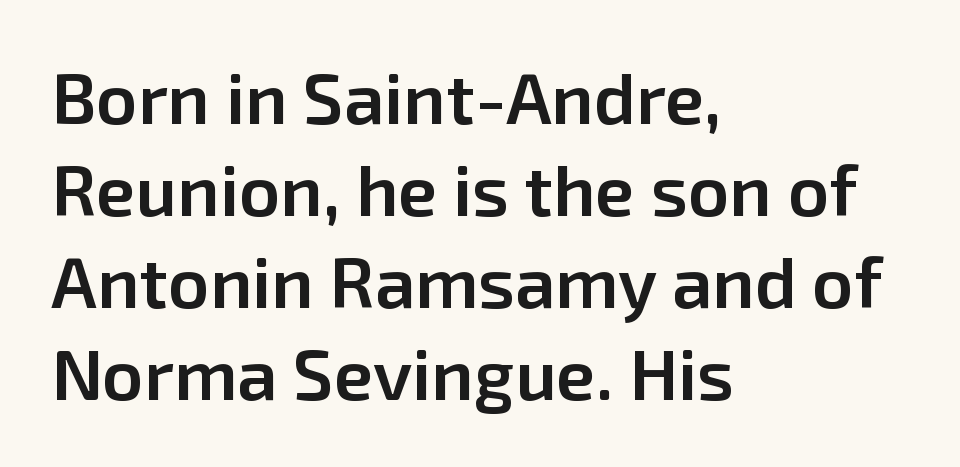
Looks like regular typesetting: each glyph gets only the width it needs. The axis of the letterforms is exactly vertical. What kind of face is this? One without serifs — a sans. The glyphs are unaccompanied by any horizontal stroke below them. The rendering uses a moderate line-height, typical for paragraphs. Reading down the block, your eye returns to a fixed left position each line.
